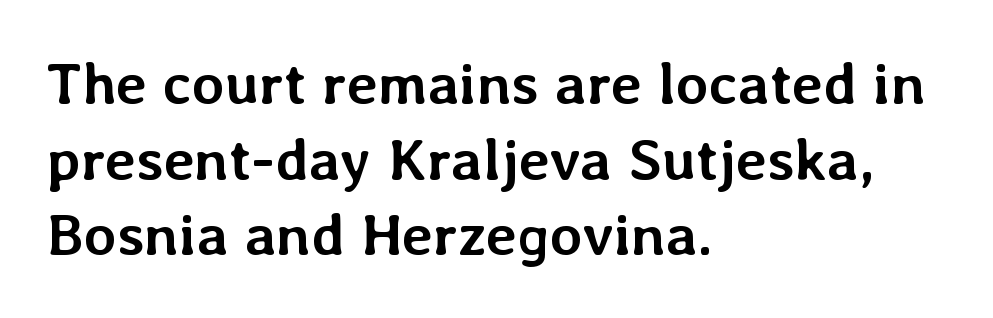
This sample uses plain, unmodified letter spacing. Honestly, there is no underline to notice here at all. The rendering anchors every line to the left-hand side. No italicization has been applied; the sample stays upright.
